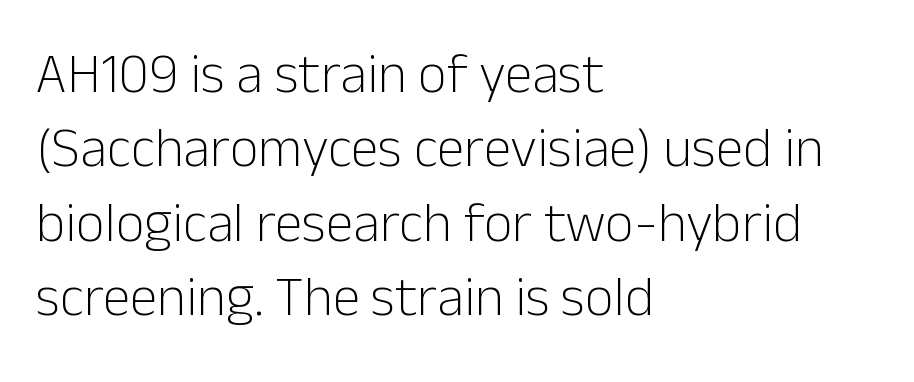
Q: Is the text bold? A: No.
Q: Is the text italic (slanted)? A: No, it is upright.
Q: Is the typeface a serif or a sans-serif typeface? A: Sans-serif.
Q: Is the text underlined? A: No.
Q: How is the paragraph aligned? A: Left-aligned.
Q: Is the spacing between letters normal or unusually wide? A: Normal.
Q: Is the spacing between lines tight, normal or loose? A: Normal.
Q: Width (condensed, normal, or wide)? A: Normal.
Q: Stroke contrast? A: Low.
Q: x-height? A: Medium.
Q: Monospaced? A: No.
